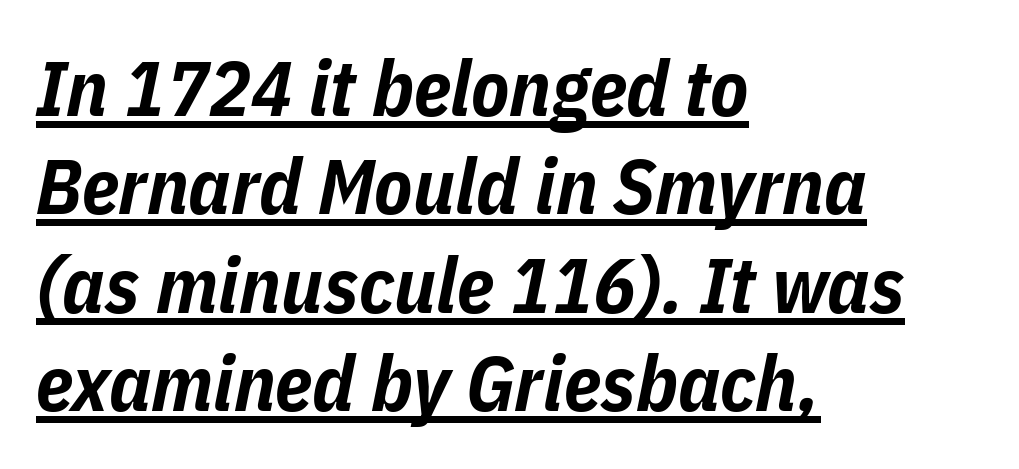
Is the type slanted? Yes — the strokes lean at a clear angle. This sample carries an underscore along the baseline area. You could not count columns in this text — the font is proportionally spaced. The gaps between neighbouring characters are ordinary and unremarkable.
